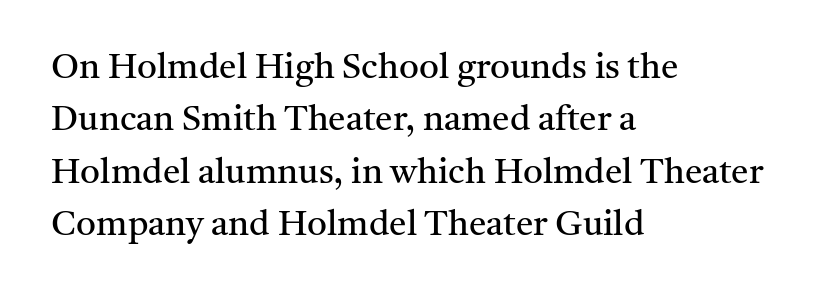
{"serif": "yes", "italic": "no", "bold": "no", "weight": "regular", "width": "normal", "stroke_contrast": "medium", "x_height": "medium", "monospaced": "no", "underline": "no", "align": "left", "line_spacing": "normal", "line_spacing_ratio": 1.5, "letter_spacing": "normal", "letter_spacing_em": 0.0, "glyph_px": 35}
